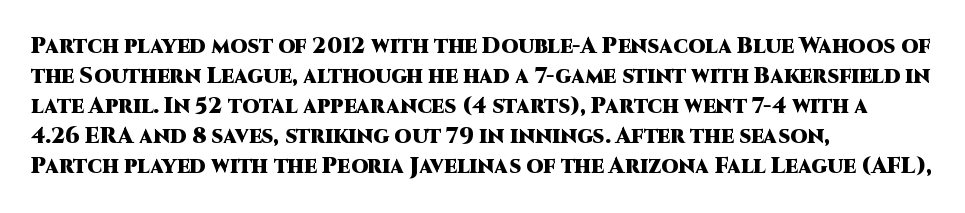
{"italic": "no", "bold": "yes", "underline": "no", "align": "left", "line_spacing": "normal", "line_spacing_ratio": 1.36, "letter_spacing": "normal", "letter_spacing_em": 0.0, "glyph_px": 22}
